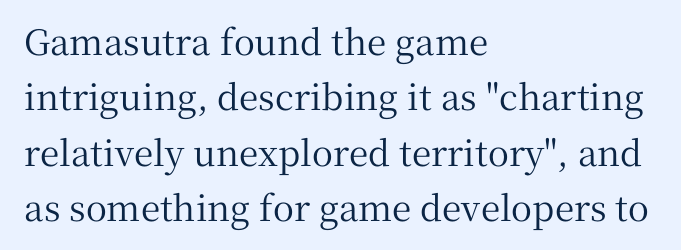
The image shows 35 px serif type, upright; set left-aligned, normal line spacing (1.58x), normal letter spacing, not underlined; medium stroke contrast and a medium x-height.
